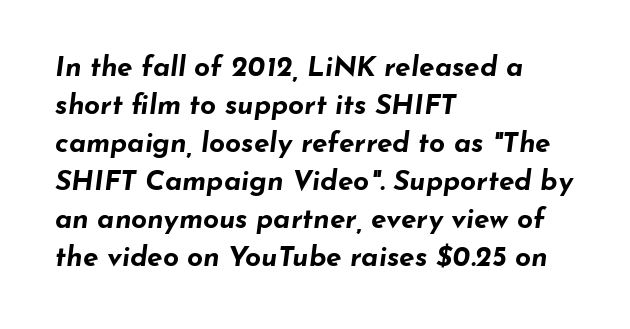
In CSS terms this would be text-align: left. A typesetter would call this proportional, since set widths differ per character. Students, this is bold: see how much ink each stroke carries. Characters are canted at an angle relative to the baseline's perpendicular. Beneath every word, the page is bare.
